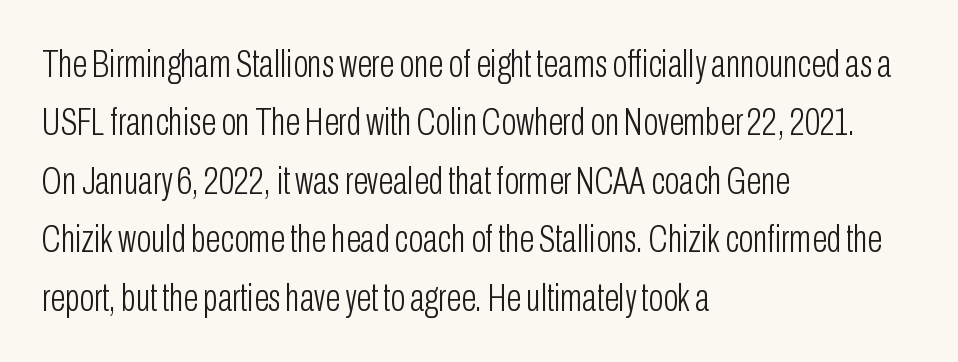
{"serif": "no", "italic": "no", "bold": "no", "weight": "light", "width": "condensed", "stroke_contrast": "low", "x_height": "medium", "monospaced": "no", "underline": "no", "align": "left", "line_spacing": "normal", "line_spacing_ratio": 1.5, "letter_spacing": "normal", "letter_spacing_em": 0.0, "glyph_px": 39}
